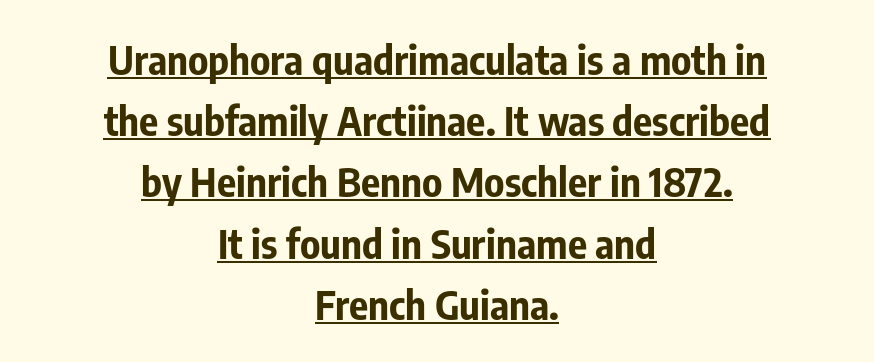
The image shows 40 px bold, condensed sans-serif type, upright; set centered, normal line spacing (1.53x), normal letter spacing, underlined; low stroke contrast and a medium x-height.
